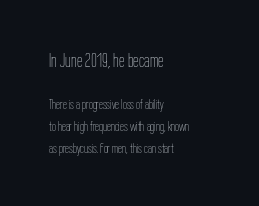
The emphasis by scale lands on block number one, above. Counters stay open thanks to moderate or lighter strokes. Short and long lines alike share a common starting point at left. The lines sit at an ordinary, default distance from one another. This rendering leaves character spacing at its baseline value. Only glyphs here, with clear space below each row.
